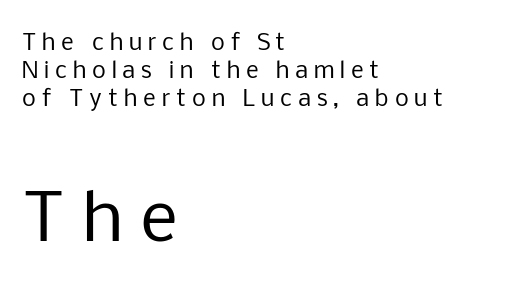
Each word looks stretched out because of the extra space between its letters. Style check: upright. These lines are rendered in a variable-pitch font. Typeset ragged right — the left edge is the straight one.
